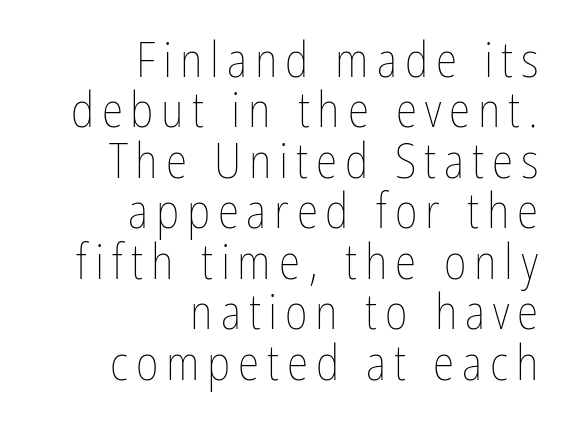
Q: Is the text bold? A: No.
Q: Is the text italic (slanted)? A: No, it is upright.
Q: Is the text underlined? A: No.
Q: How is the paragraph aligned? A: Right-aligned.
Q: Is the spacing between lines tight, normal or loose? A: Tight.
Q: Width (condensed, normal, or wide)? A: Condensed.
Q: Stroke contrast? A: Low.
Q: x-height? A: Medium.
Q: Monospaced? A: No.
